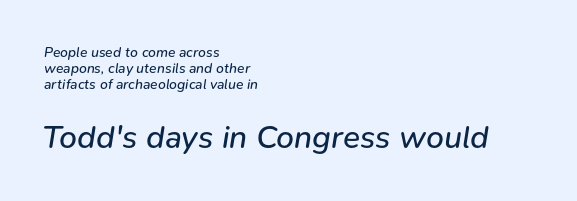
The image shows 32 px regular-weight type, italic (leaning right); set left-aligned, tight line spacing (1.15x), normal letter spacing, not underlined; the second (bottom) block is 2.29x larger; low stroke contrast and a medium x-height.
